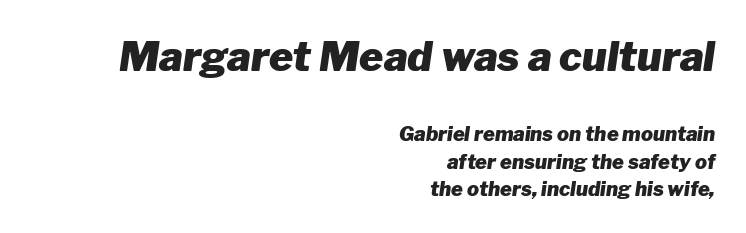
The letters in the upper block stand taller than those in the block below. Does the lettering tilt? It does — this is italic. Letter spacing: default. A typesetter would call this proportional, since set widths differ per character. Leftover space on each line is placed entirely before the opening word.
